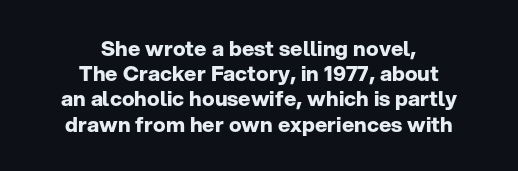
Glance below the letters and you will spot only blank space. This sample is center-justified, so both line endings float freely. The horizontal fit of the characters is conventional and even. Ascenders rise straight up at ninety degrees. Emphasis by weight is at full strength: bold.
